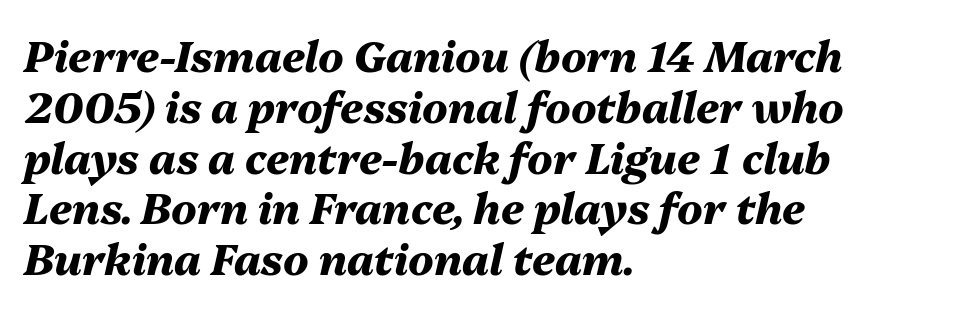
Honestly, the letter spacing is just normal — you wouldn't notice it. Looking at the ascenders, they clearly lean. The gap between lines stays unmarked. The rendering uses a bold face; every stroke is thick and dark. Character widths vary here, with narrow letters taking less room than wide ones. Reading down the block, your eye returns to a fixed left position each line.
